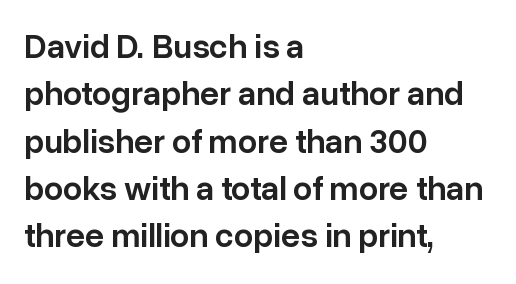
{"serif": "no", "italic": "no", "bold": "semi", "weight": "semibold", "width": "normal", "stroke_contrast": "low", "x_height": "medium", "monospaced": "no", "underline": "no", "align": "left", "line_spacing": "normal", "line_spacing_ratio": 1.39, "letter_spacing": "normal", "letter_spacing_em": 0.0, "glyph_px": 34}
